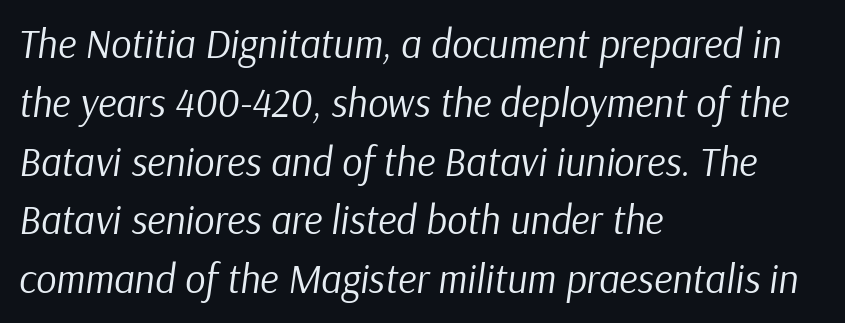
Q: Is the text bold? A: No.
Q: Is the text italic (slanted)? A: Yes, it leans right by about 9 degrees.
Q: Is the text underlined? A: No.
Q: How is the paragraph aligned? A: Left-aligned.
Q: Is the spacing between letters normal or unusually wide? A: Normal.
Q: Is the spacing between lines tight, normal or loose? A: Normal.
Q: Width (condensed, normal, or wide)? A: Normal.
Q: Stroke contrast? A: Low.
Q: x-height? A: Medium.
Q: Monospaced? A: No.
